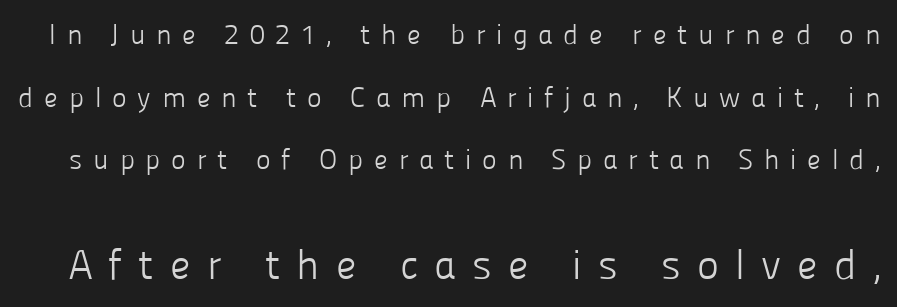
The image shows 42 px light sans-serif type, upright; set loose line spacing (2.24x), unusually wide letter spacing (+0.38 em), not underlined; the second (bottom) block is 1.5x larger; low stroke contrast and a medium x-height.
